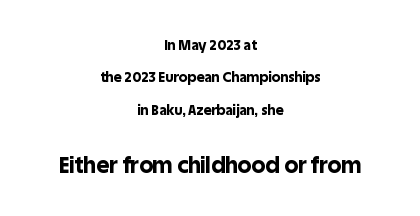
Q: Is the text bold? A: Yes.
Q: Is the text italic (slanted)? A: No, it is upright.
Q: Is the text underlined? A: No.
Q: How is the paragraph aligned? A: Centered.
Q: Is the spacing between letters normal or unusually wide? A: Normal.
Q: Is the spacing between lines tight, normal or loose? A: Loose.
Q: Which block of text is set in a larger size, the first (top) or the second (bottom)? A: The second (bottom) one.
